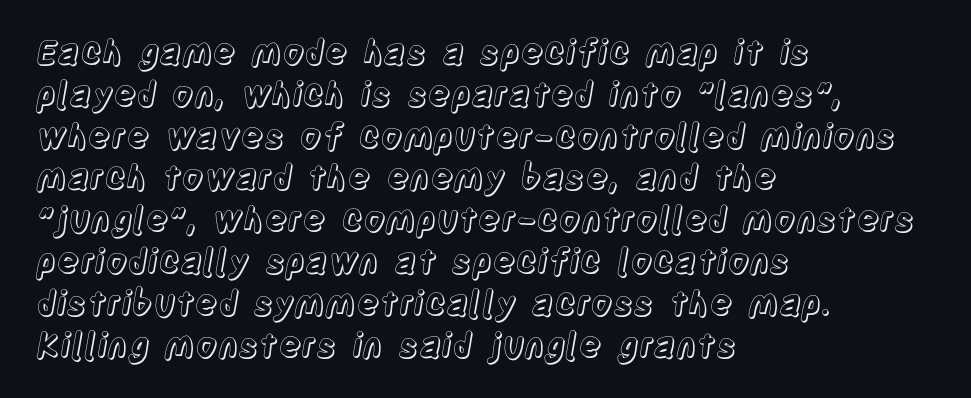
You could not count columns in this text — the font is proportionally spaced. Has an underline been added? It has not. Line beginnings align vertically; line endings do not. Caption: standard tracking, unaltered.
